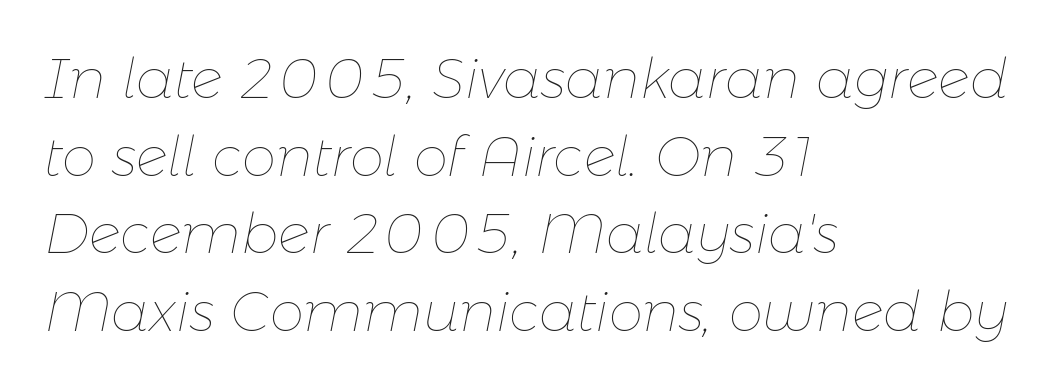
The image shows 55 px thin type, italic (leaning right); set left-aligned, normal line spacing (1.41x), normal letter spacing, not underlined; low stroke contrast and a medium x-height.
